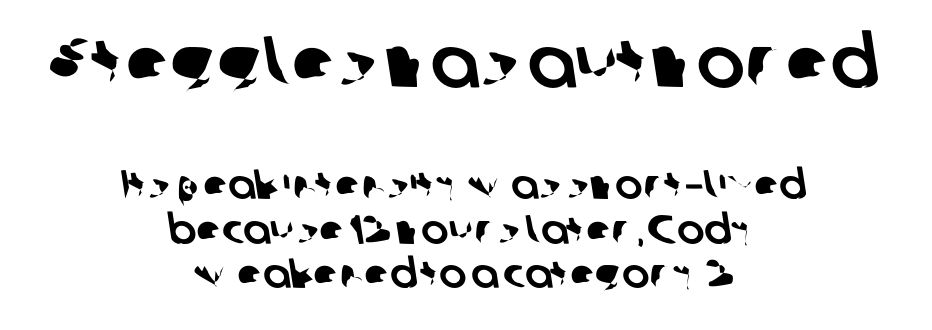
The type is set solid horizontally, with unmodified tracking. The paragraph shown floats in the horizontal middle. This block would grow much taller if given ordinary leading; it's compressed now. Character widths vary here, with narrow letters taking less room than wide ones. Whoever set this made the first block the dominant, larger element.
